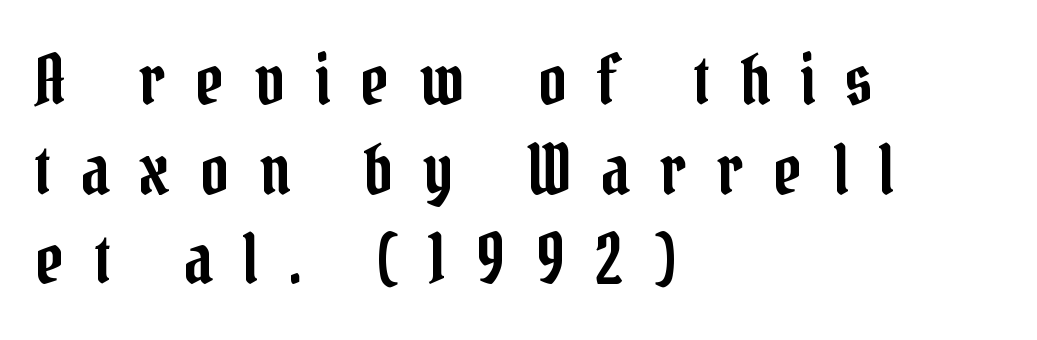
Evenly set lines give the paragraph a standard silhouette. The type sits square on the baseline with zero lean. The gaps between neighbouring characters are conspicuously large. A typesetter would call this proportional, since set widths differ per character. Underlining? Definitely not there.
